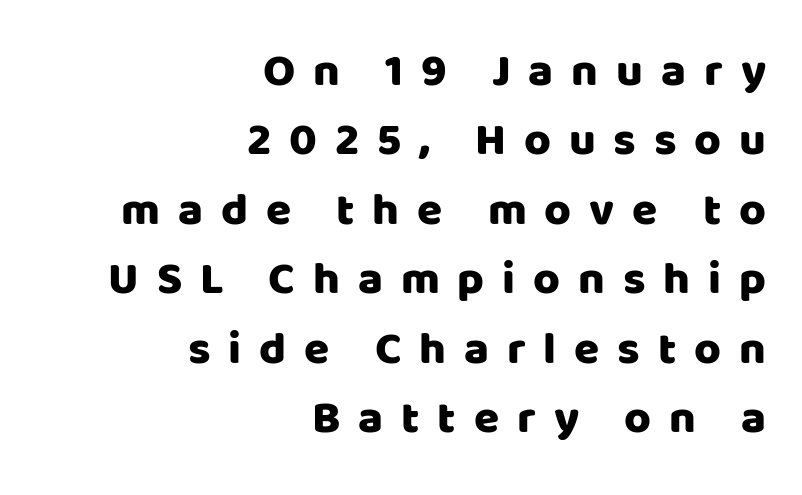
The image shows 46 px sans-serif type, upright; set right-aligned, normal line spacing (1.51x), unusually wide letter spacing (+0.39 em), not underlined; low stroke contrast and a large x-height.
